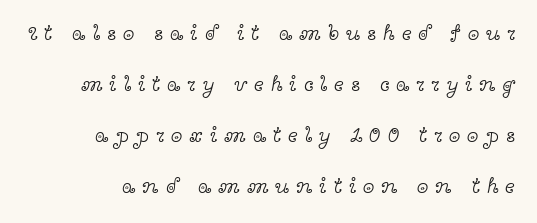
{"bold": "no", "underline": "no", "line_spacing": "loose", "line_spacing_ratio": 2.43, "letter_spacing": "wide", "letter_spacing_em": 0.32, "glyph_px": 21}
